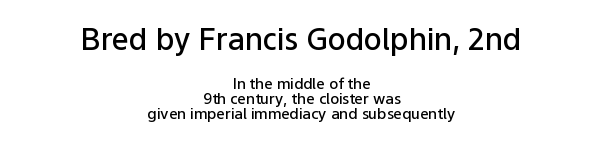
A student would call this center alignment; a typographer would say set centered. Looks like regular typesetting: each glyph gets only the width it needs. Every stem runs plumb, perpendicular to the baseline. Notice how descenders almost collide with the ascenders below — that's tight leading. Does the bottom block carry the larger type? No, the top block does. Clear beneath every line of the passage.
